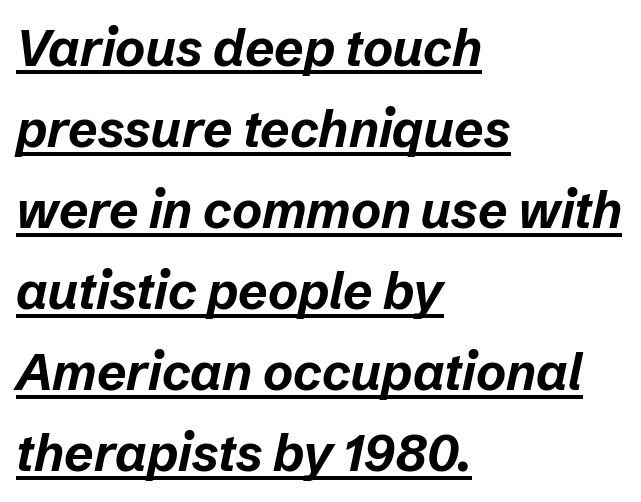
{"italic": "yes", "lean": "right", "slant_degrees": 12, "bold": "yes", "weight": "bold", "width": "normal", "stroke_contrast": "low", "x_height": "medium", "monospaced": "no", "underline": "yes", "align": "left", "line_spacing": "normal", "line_spacing_ratio": 1.59, "letter_spacing": "normal", "letter_spacing_em": 0.0, "glyph_px": 51}
